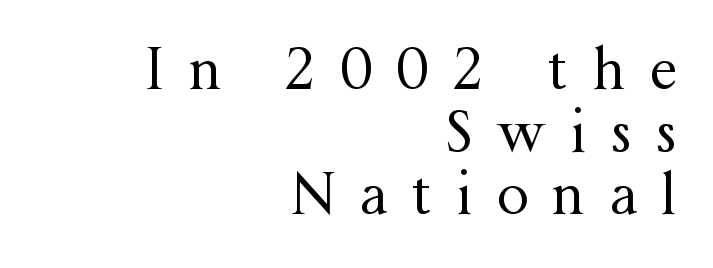
{"serif": "yes", "italic": "no", "bold": "no", "weight": "regular", "width": "normal", "stroke_contrast": "medium", "x_height": "medium", "monospaced": "no", "underline": "no", "align": "right", "line_spacing": "tight", "line_spacing_ratio": 1.12, "letter_spacing": "wide", "letter_spacing_em": 0.44, "glyph_px": 56}
